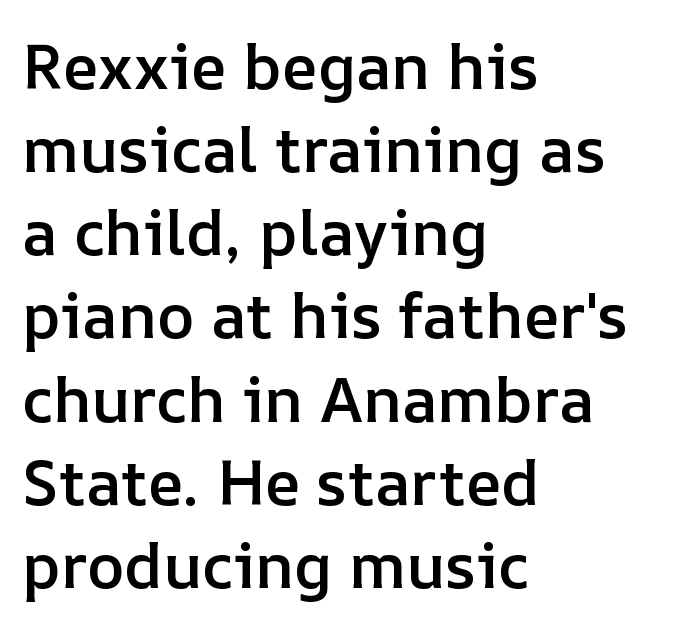
Q: Is the text bold? A: Semi-bold.
Q: Is the text italic (slanted)? A: No, it is upright.
Q: Is the text underlined? A: No.
Q: How is the paragraph aligned? A: Left-aligned.
Q: Is the spacing between letters normal or unusually wide? A: Normal.
Q: Is the spacing between lines tight, normal or loose? A: Normal.
Q: Width (condensed, normal, or wide)? A: Normal.
Q: Stroke contrast? A: Low.
Q: x-height? A: Medium.
Q: Monospaced? A: No.
